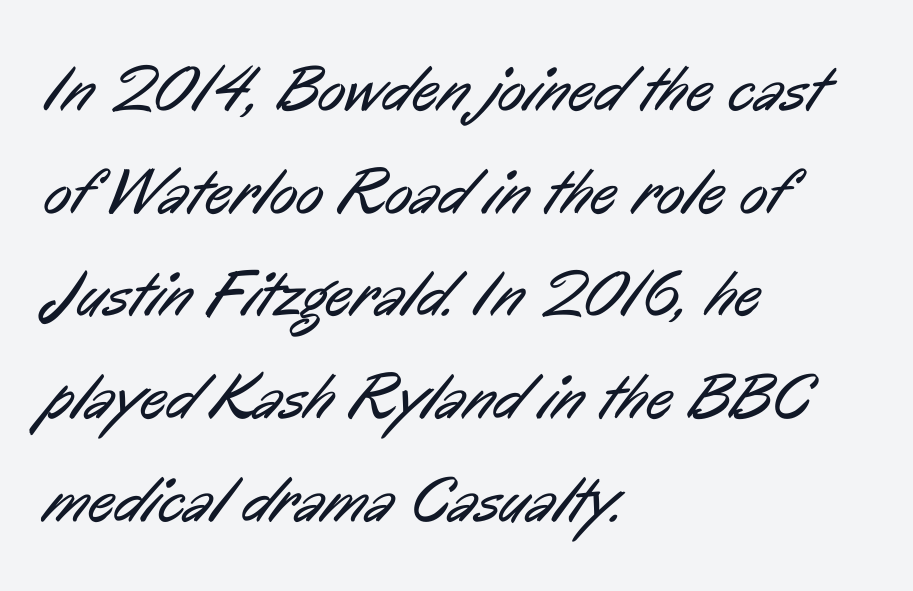
The compositor pushed each line to the left boundary. Think of a printed novel: that variable character pitch is what you see here. The tracking reads as untouched default to a designer's eye. The cut favours lightness, reaching ordinary text weight at its darkest. Students, observe: this is what conventionally led text looks like. In terms of letterform style, serifs are entirely absent.
